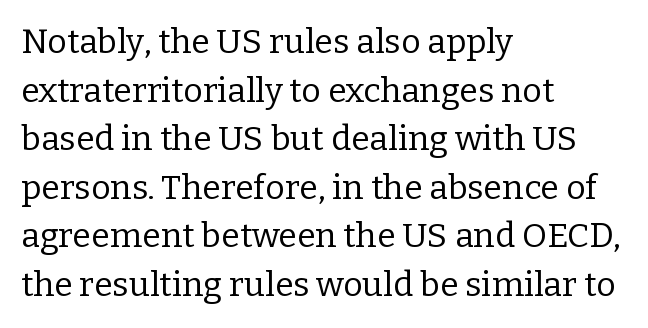
{"serif": "yes", "italic": "no", "bold": "no", "weight": "regular", "width": "normal", "stroke_contrast": "low", "x_height": "medium", "monospaced": "no", "underline": "no", "align": "left", "line_spacing": "normal", "line_spacing_ratio": 1.43, "letter_spacing": "normal", "letter_spacing_em": 0.0, "glyph_px": 34}
